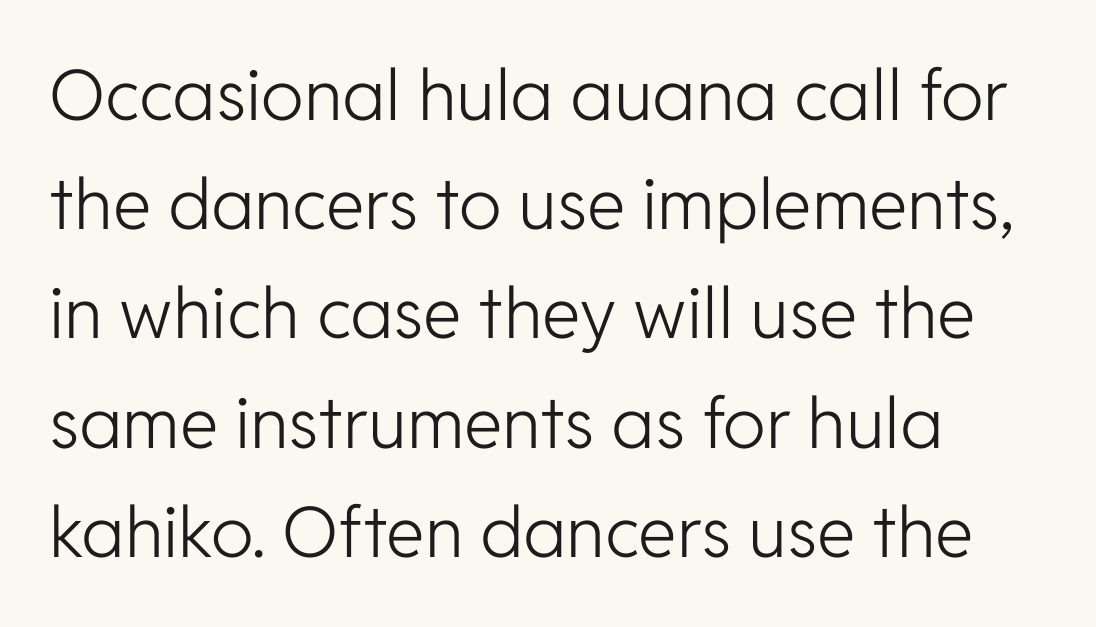
{"serif": "no", "italic": "no", "bold": "no", "weight": "light", "width": "normal", "stroke_contrast": "low", "x_height": "medium", "monospaced": "no", "underline": "no", "align": "left", "line_spacing": "normal", "line_spacing_ratio": 1.56, "letter_spacing": "normal", "letter_spacing_em": 0.0, "glyph_px": 70}
